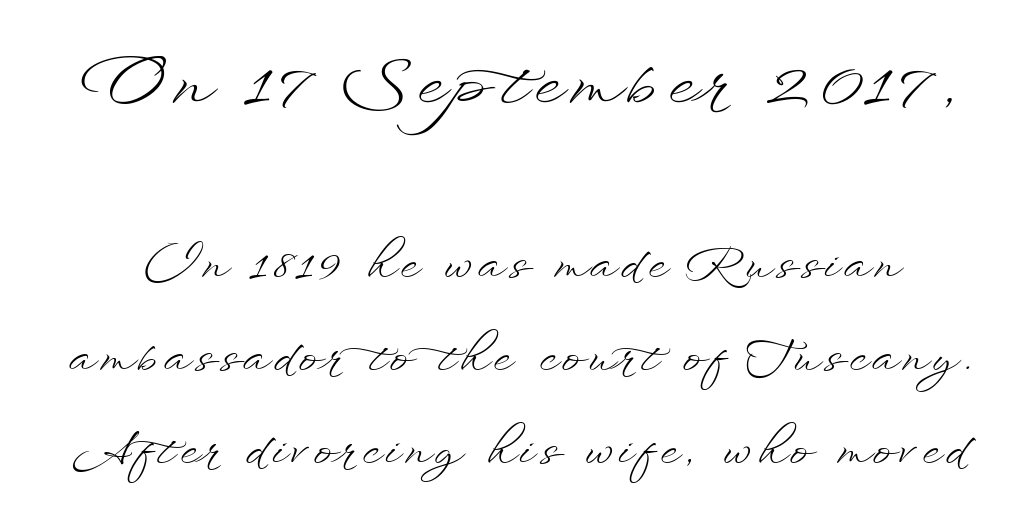
The image shows 68 px light, wide type; set loose line spacing (2.07x), not underlined; the first (top) block is 1.51x larger; low stroke contrast and a small x-height.
